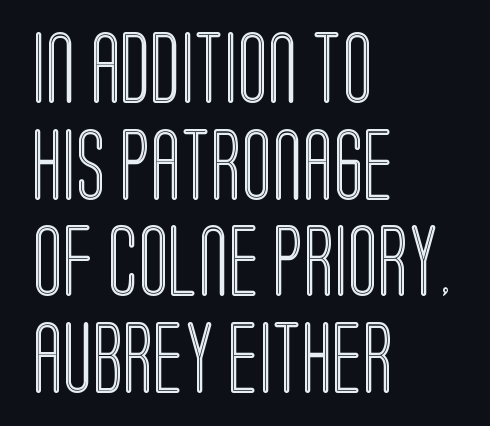
Q: Is the text italic (slanted)? A: No, it is upright.
Q: Is the text underlined? A: No.
Q: How is the paragraph aligned? A: Left-aligned.
Q: Is the spacing between letters normal or unusually wide? A: Normal.
Q: Is the spacing between lines tight, normal or loose? A: Normal.
Q: Width (condensed, normal, or wide)? A: Condensed.
Q: x-height? A: Large.
Q: Monospaced? A: No.
